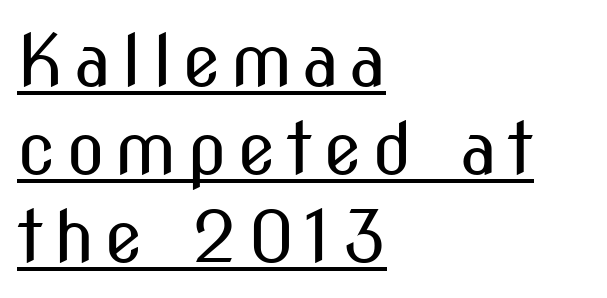
The image shows 71 px regular-weight, condensed sans-serif type, upright; set left-aligned, line spacing 1.24x, underlined; medium stroke contrast and a medium x-height.
